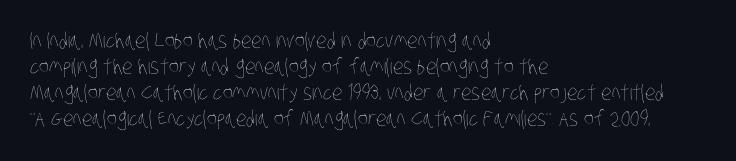
The image shows 21 px text type; set left-aligned, line spacing 1.24x, normal letter spacing, not underlined.
